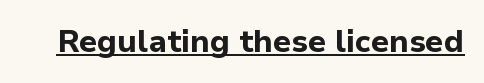
The image shows 31 px bold sans-serif type, upright; set normal letter spacing, underlined; low stroke contrast and a medium x-height.
